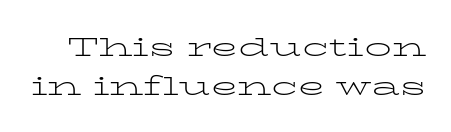
The image shows 27 px text type, upright; set normal line spacing (1.44x), normal letter spacing, not underlined.
